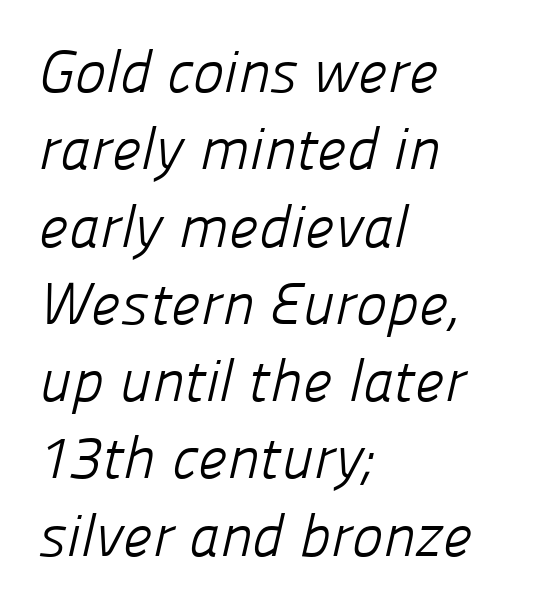
Proportional: the letters do not fall into vertical columns. Descender tails drop into unmarked territory. Reading down the column, the eye jumps a familiar distance to each next line. The font family rendered here belongs to the sans-serif group. The rendering anchors every line to the left-hand side.
